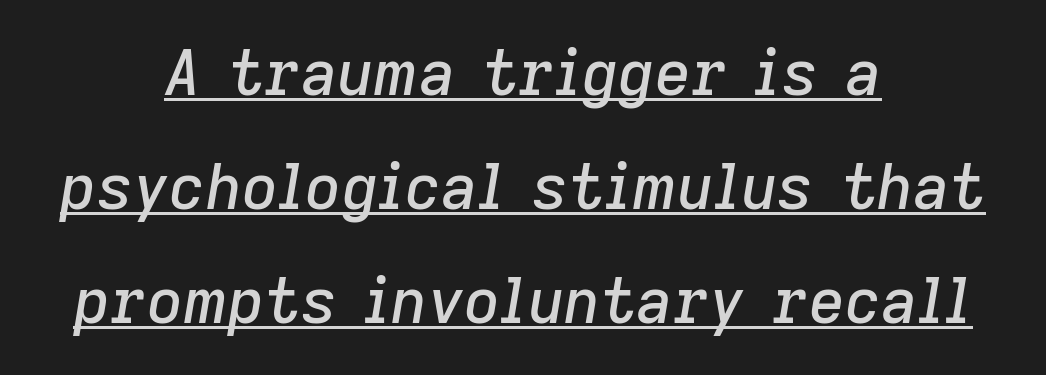
{"italic": "yes", "lean": "right", "slant_degrees": 9, "width": "normal", "stroke_contrast": "low", "x_height": "medium", "monospaced": "no", "underline": "yes", "align": "center", "line_spacing_ratio": 1.81, "letter_spacing": "normal", "letter_spacing_em": 0.0, "glyph_px": 63}
